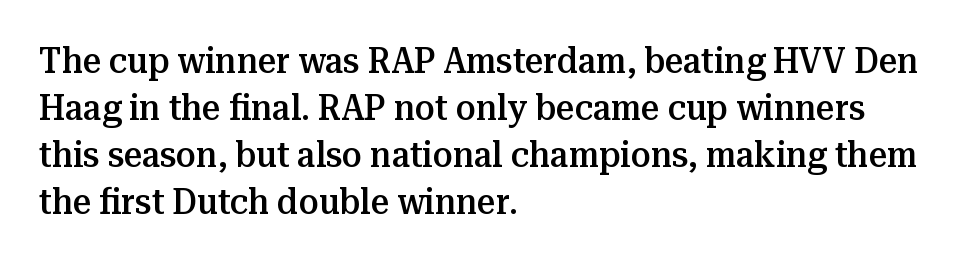
{"serif": "yes", "italic": "no", "bold": "semi", "weight": "semibold", "width": "normal", "stroke_contrast": "medium", "x_height": "medium", "monospaced": "no", "underline": "no", "align": "left", "line_spacing": "normal", "line_spacing_ratio": 1.31, "letter_spacing": "normal", "letter_spacing_em": 0.0, "glyph_px": 36}
